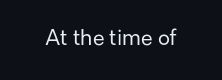
{"italic": "no", "bold": "no", "underline": "no", "letter_spacing": "normal", "letter_spacing_em": 0.0, "glyph_px": 21}
